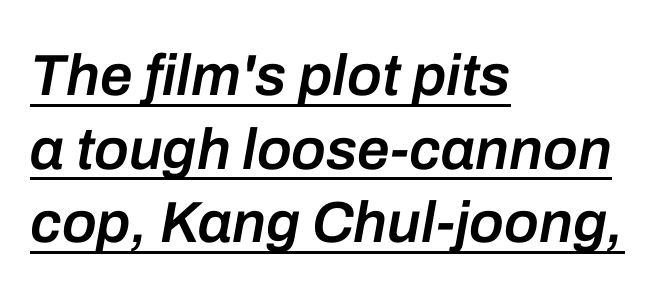
Does the copy run flush right? No — it runs flush left. The words here are underlined. Semibold letterforms, between regular and bold. The face used here has a pronounced slope to its letters. A normal amount of white space separates one row of letters from the next. Do the characters align in a grid? No, the font is proportional.
